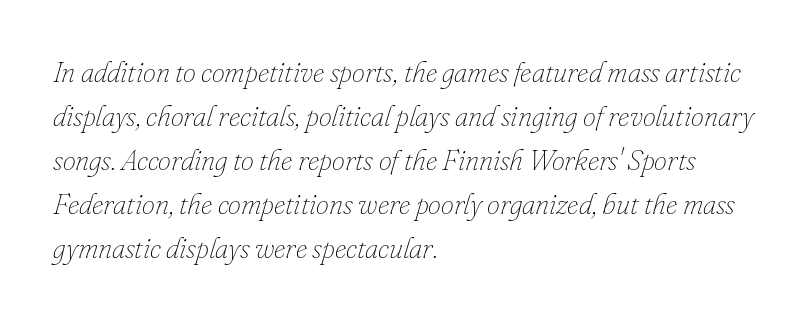
{"italic": "yes", "lean": "right", "slant_degrees": 16, "bold": "no", "weight": "thin", "width": "normal", "stroke_contrast": "low", "x_height": "small", "monospaced": "no", "underline": "no", "align": "left", "line_spacing": "normal", "line_spacing_ratio": 1.52, "letter_spacing": "normal", "letter_spacing_em": 0.0, "glyph_px": 29}
